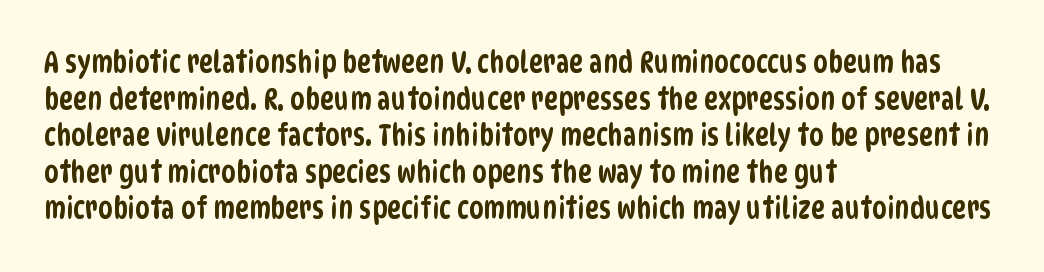
{"serif": "no", "width": "condensed", "stroke_contrast": "low", "x_height": "large", "monospaced": "no", "underline": "no", "align": "left", "line_spacing_ratio": 1.22, "letter_spacing": "normal", "letter_spacing_em": 0.0, "glyph_px": 30}
